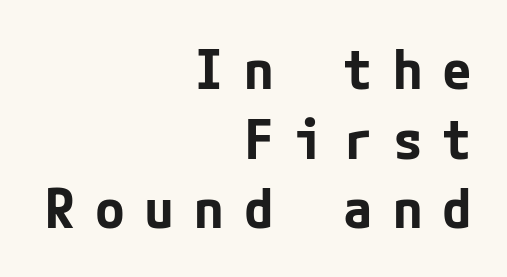
The image shows 54 px bold sans-serif type, upright; set right-aligned, normal line spacing (1.29x), unusually wide letter spacing (+0.37 em), not underlined; low stroke contrast and a medium x-height.
